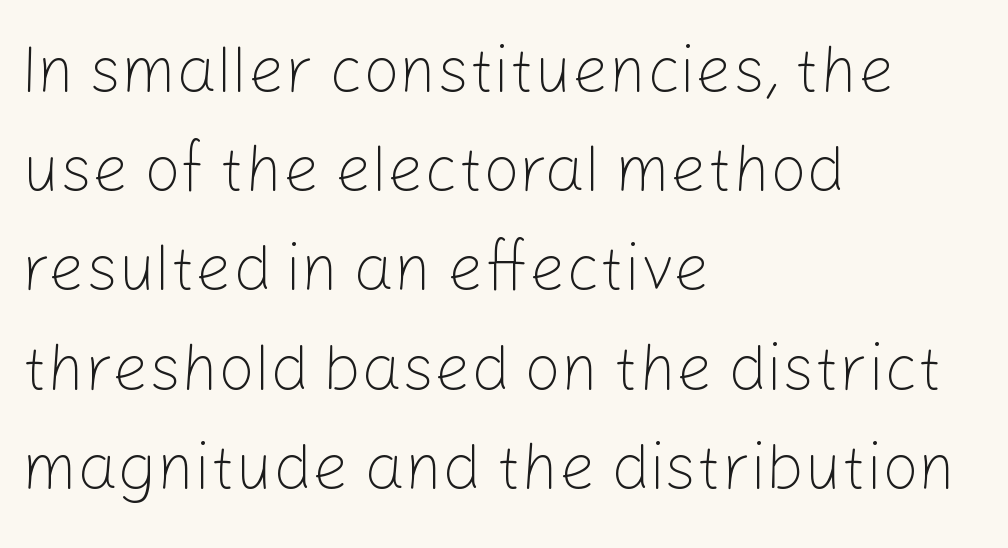
{"serif": "no", "italic": "no", "bold": "no", "weight": "light", "width": "normal", "stroke_contrast": "low", "x_height": "medium", "monospaced": "no", "underline": "no", "align": "left", "line_spacing": "normal", "line_spacing_ratio": 1.55, "letter_spacing": "normal", "letter_spacing_em": 0.0, "glyph_px": 64}
